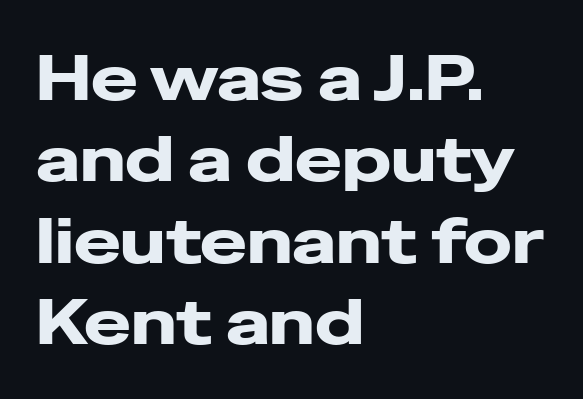
{"serif": "no", "italic": "no", "width": "wide", "stroke_contrast": "low", "x_height": "medium", "monospaced": "no", "underline": "no", "align": "left", "line_spacing": "normal", "line_spacing_ratio": 1.29, "letter_spacing": "normal", "letter_spacing_em": 0.0, "glyph_px": 63}
